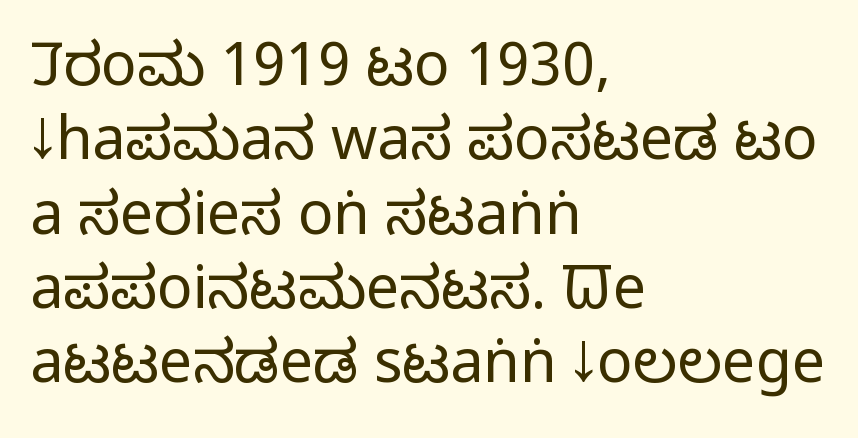
{"serif": "no", "italic": "no", "bold": "no", "weight": "regular", "width": "condensed", "stroke_contrast": "low", "x_height": "large", "monospaced": "no", "underline": "no", "align": "left", "line_spacing": "normal", "line_spacing_ratio": 1.26, "letter_spacing": "normal", "letter_spacing_em": 0.0, "glyph_px": 59}
